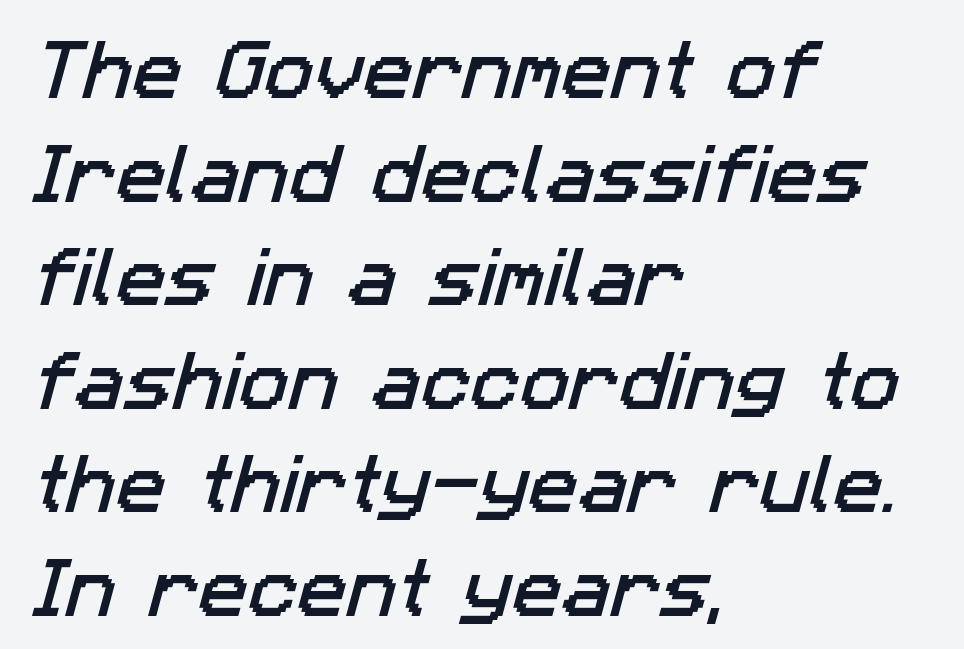
The image shows 66 px sans-serif type; set left-aligned, normal line spacing (1.57x), normal letter spacing, not underlined; low stroke contrast and a medium x-height.
